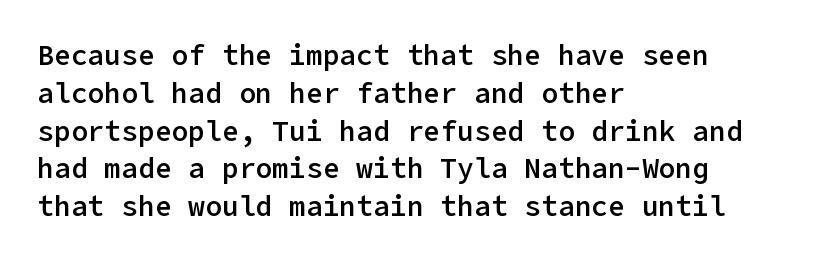
The image shows 28 px semibold sans-serif type, upright; set left-aligned, normal line spacing (1.35x), normal letter spacing, not underlined; low stroke contrast and a medium x-height.
